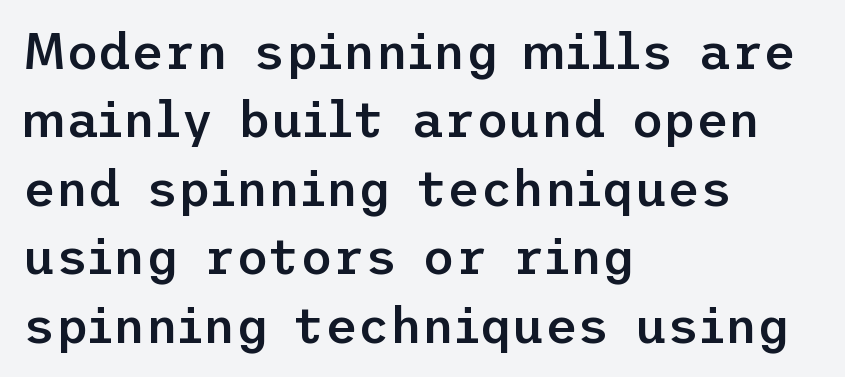
Q: Is the text bold? A: Semi-bold.
Q: Is the text italic (slanted)? A: No, it is upright.
Q: Is the typeface a serif or a sans-serif typeface? A: Sans-serif.
Q: Is the text underlined? A: No.
Q: How is the paragraph aligned? A: Left-aligned.
Q: Is the spacing between letters normal or unusually wide? A: Normal.
Q: Is the spacing between lines tight, normal or loose? A: Normal.
Q: Width (condensed, normal, or wide)? A: Normal.
Q: Stroke contrast? A: Low.
Q: x-height? A: Medium.
